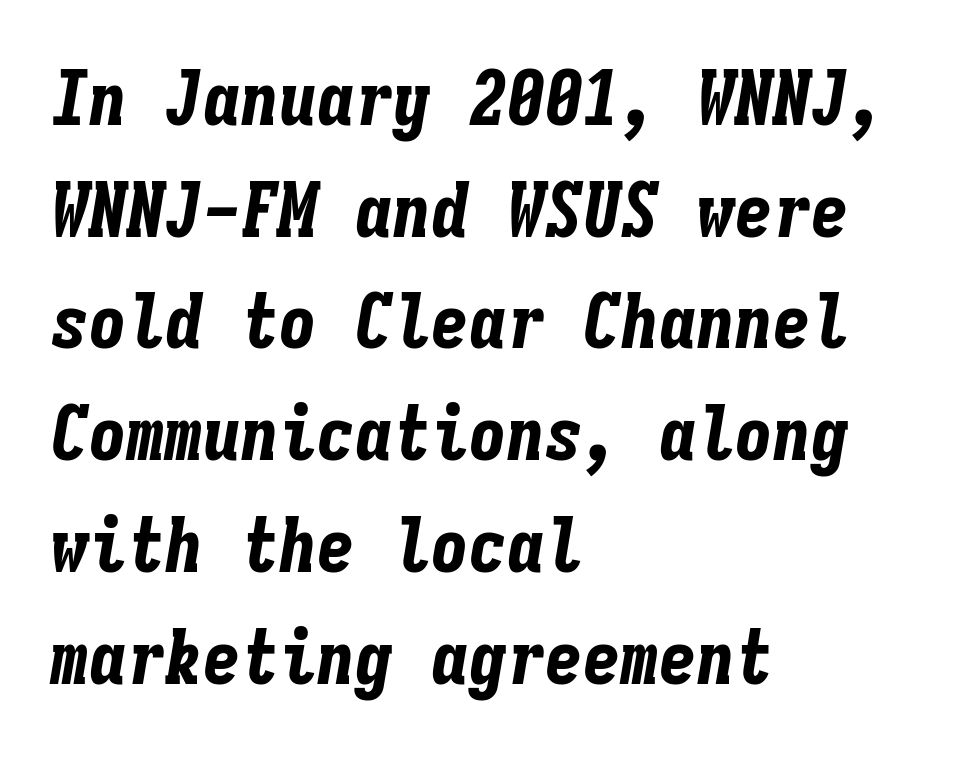
The image shows 76 px bold, condensed type, italic (leaning right), monospaced; set left-aligned, normal line spacing (1.47x), normal letter spacing, not underlined; low stroke contrast and a medium x-height.
